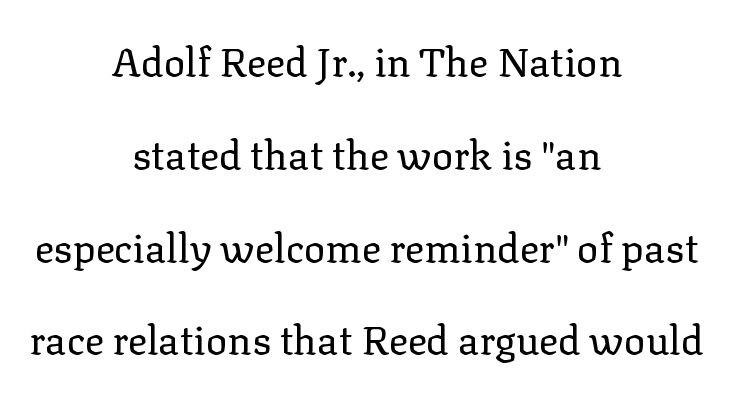
{"serif": "yes", "italic": "no", "bold": "no", "weight": "regular", "width": "normal", "stroke_contrast": "low", "x_height": "medium", "monospaced": "no", "underline": "no", "align": "center", "line_spacing": "loose", "line_spacing_ratio": 2.32, "letter_spacing": "normal", "letter_spacing_em": 0.0, "glyph_px": 40}
